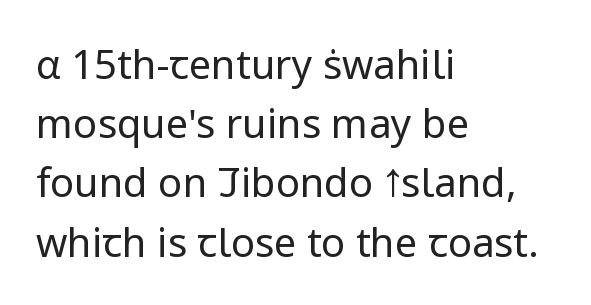
These lines stack with their left ends in a neat column. Each stroke keeps to a modest, everyday thickness or less. The glyphs are unaccompanied by any horizontal stroke below them. The face used here is a sans, in the tradition of grotesques and geometrics.
